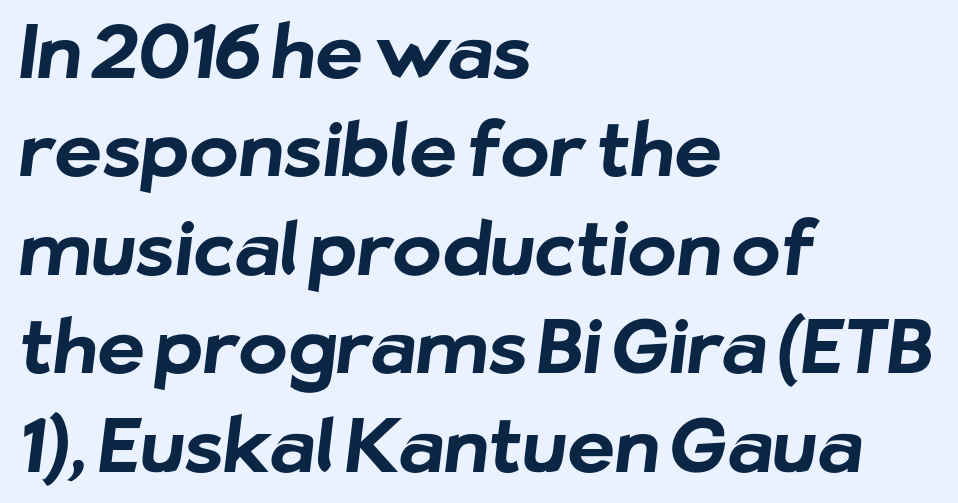
The face used here is proportionally spaced, like ordinary book or web type. Font category for this specimen: sans-serif. Rule under the text: the space is simply empty. Typographic density is high because the face is bold.
